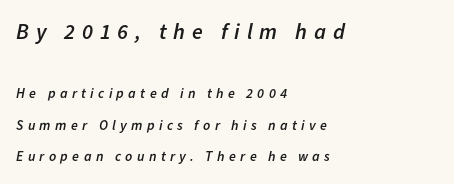
Q: Is the text bold? A: Semi-bold.
Q: Is the text italic (slanted)? A: Yes, it leans right by about 11 degrees.
Q: Is the text underlined? A: No.
Q: How is the paragraph aligned? A: Left-aligned.
Q: Is the spacing between letters normal or unusually wide? A: Unusually wide.
Q: Is the spacing between lines tight, normal or loose? A: Loose.
Q: Which block of text is set in a larger size, the first (top) or the second (bottom)? A: The first (top) one.
